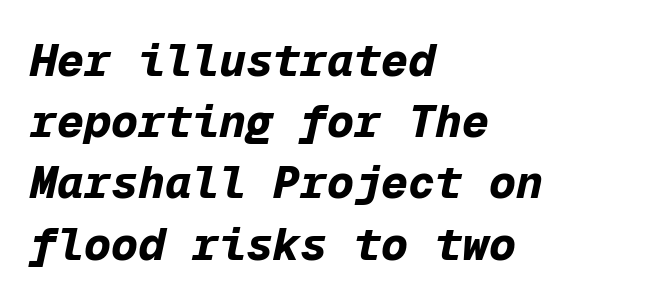
Q: Is the text bold? A: Yes.
Q: Is the text italic (slanted)? A: Yes, it leans right by about 12 degrees.
Q: Is the text underlined? A: No.
Q: How is the paragraph aligned? A: Left-aligned.
Q: Is the spacing between letters normal or unusually wide? A: Normal.
Q: Is the spacing between lines tight, normal or loose? A: Normal.
Q: Width (condensed, normal, or wide)? A: Normal.
Q: Stroke contrast? A: Low.
Q: x-height? A: Medium.
Q: Monospaced? A: Yes.
